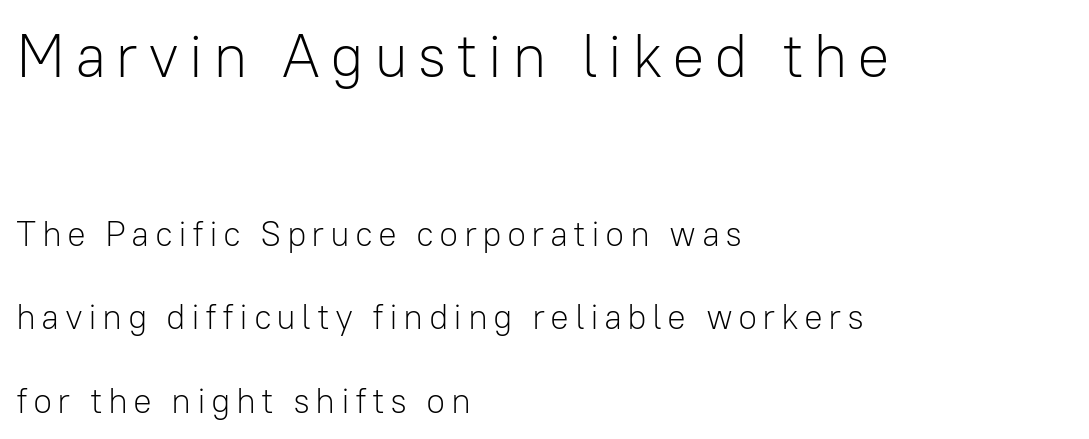
Nope, not italic — everything's standing straight. Decoration check: the copy has no underline. Are there feet on the stems? There aren't — it's a sans. The rendering anchors every line to the left-hand side. Is there much room between lines? Yes — plenty of vertical air separates them.
